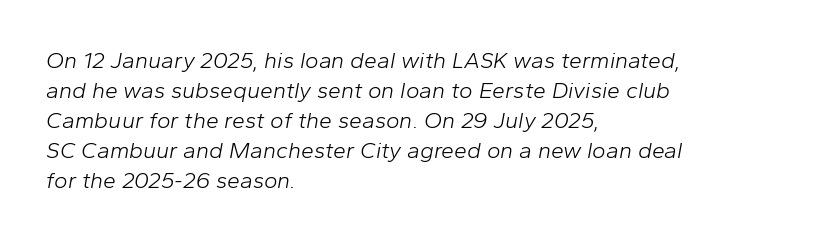
Slanted lettering throughout. The string is rendered with underlining switched off. Tracking here is standard; glyphs follow each other at the usual distance. The typesetting does not lean heavy: it is not bold.
